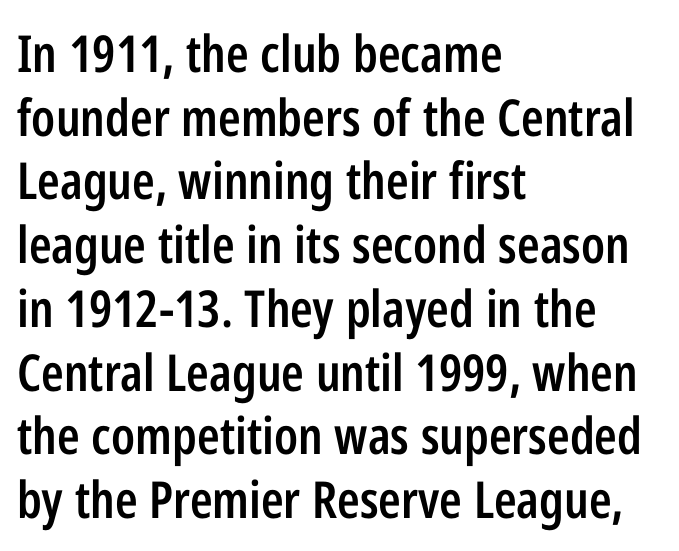
Default kerning and tracking; the words read as compact shapes. The glyphs in this specimen are sans serif. The typesetting leans somewhat heavy: a semibold. Note the varied advance widths — an 'i' is clearly narrower than an 'm'. This sample is left-justified, so line endings fall wherever the words run out.
